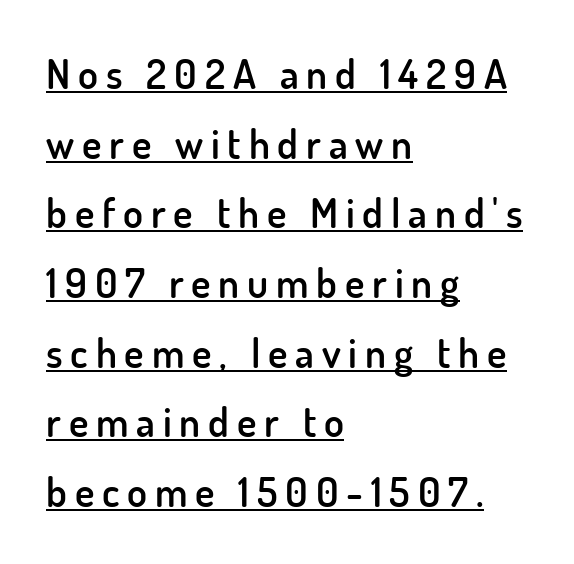
{"serif": "no", "italic": "no", "bold": "semi", "weight": "semibold", "width": "normal", "stroke_contrast": "low", "x_height": "small", "monospaced": "no", "underline": "yes", "align": "left", "line_spacing": "normal", "line_spacing_ratio": 1.7, "glyph_px": 41}
